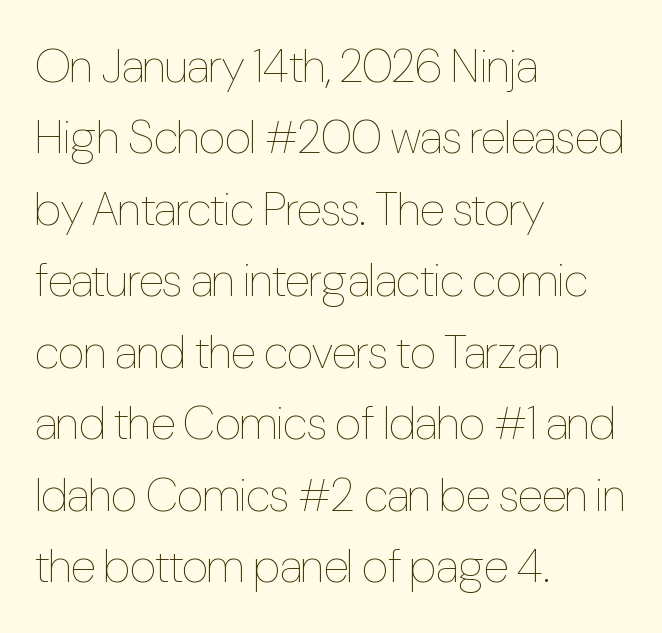
No italicization has been applied; the sample stays upright. Stroke mass is kept to a normal reading level or below. A typesetter would call this leading conventional body-copy spacing. The baseline area is clear. Looks like regular typesetting: each glyph gets only the width it needs. Visually the block forms a straight wall on the left and a jagged coastline on the right.
